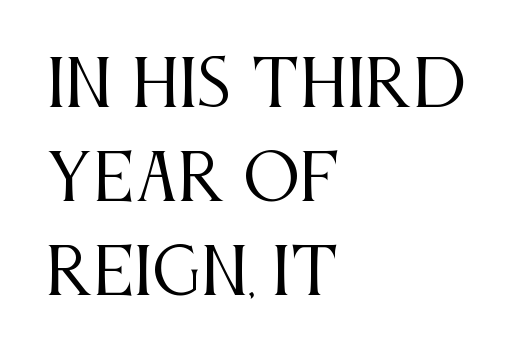
{"serif": "yes", "italic": "no", "bold": "no", "weight": "regular", "width": "condensed", "stroke_contrast": "medium", "x_height": "large", "monospaced": "no", "underline": "no", "align": "left", "line_spacing": "normal", "line_spacing_ratio": 1.49, "letter_spacing": "normal", "letter_spacing_em": 0.0, "glyph_px": 63}
